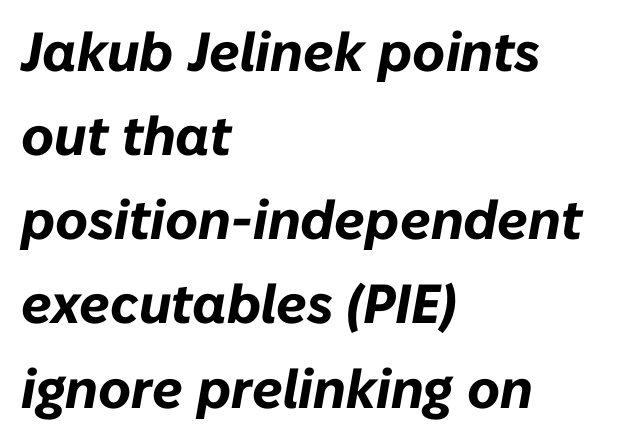
Q: Is the text bold? A: Yes.
Q: Is the text italic (slanted)? A: Yes, it leans right by about 10 degrees.
Q: Is the text underlined? A: No.
Q: How is the paragraph aligned? A: Left-aligned.
Q: Is the spacing between letters normal or unusually wide? A: Normal.
Q: Is the spacing between lines tight, normal or loose? A: Normal.
Q: Width (condensed, normal, or wide)? A: Normal.
Q: Stroke contrast? A: Low.
Q: x-height? A: Medium.
Q: Monospaced? A: No.
